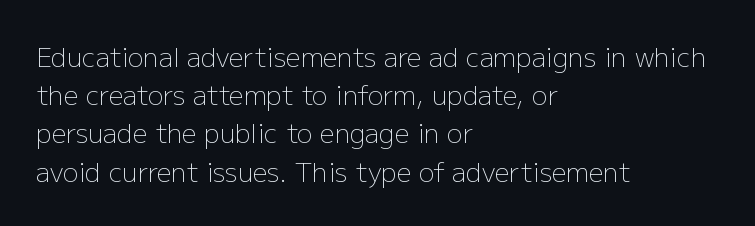
{"italic": "no", "bold": "no", "underline": "no", "align": "left", "line_spacing": "normal", "line_spacing_ratio": 1.47, "letter_spacing": "normal", "letter_spacing_em": 0.0, "glyph_px": 26}
